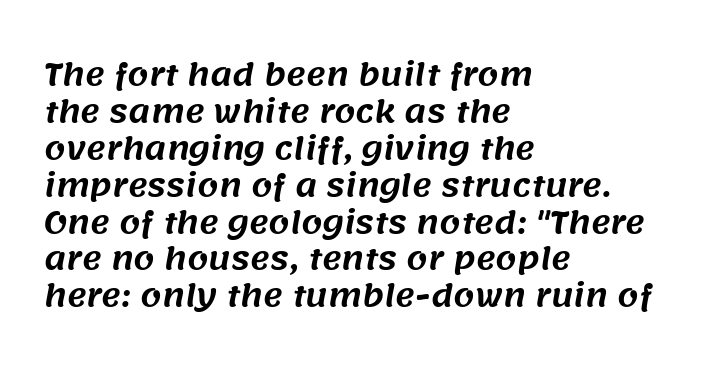
The horizontal fit of the characters is conventional and even. Nothing sits at the stroke ends, so this counts as sans-serif. This sample is left-justified, so line endings fall wherever the words run out. A clean baseline with only descenders dipping below it.
